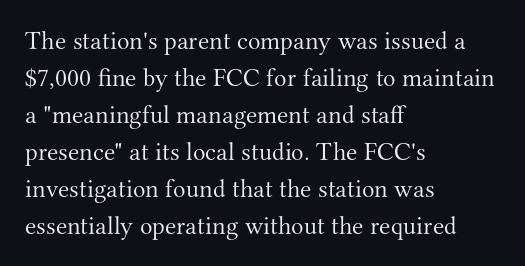
Q: Is the text bold? A: No.
Q: Is the text italic (slanted)? A: No, it is upright.
Q: Is the text underlined? A: No.
Q: How is the paragraph aligned? A: Left-aligned.
Q: Is the spacing between letters normal or unusually wide? A: Normal.
Q: Is the spacing between lines tight, normal or loose? A: Normal.
